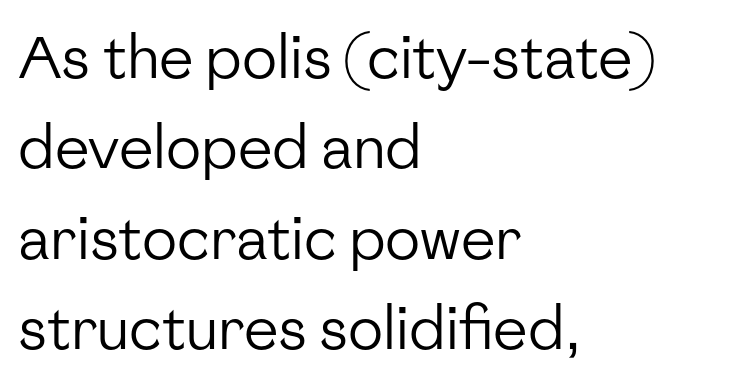
This rendering employs a face without finishing strokes, i.e., a sans-serif. The text block is weighted toward the left margin, trailing off unevenly rightward. Think standard paragraph weight, or any step lighter than that. Whoever set this chose a conventional vertical rhythm.
